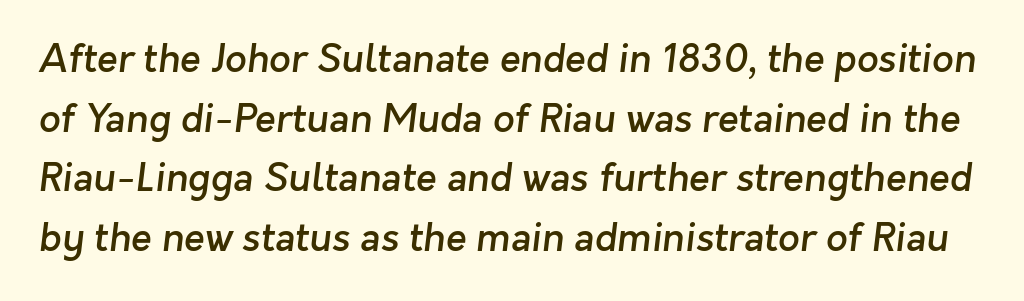
What kind of face is this? One without serifs — a sans. Each word holds together tightly as a unit, with standard inter-letter gaps. Successive baselines arrive at the customary interval. Emphasis by weight is partial: semibold. The face used here is proportionally spaced, like ordinary book or web type. The words here are not underlined.
